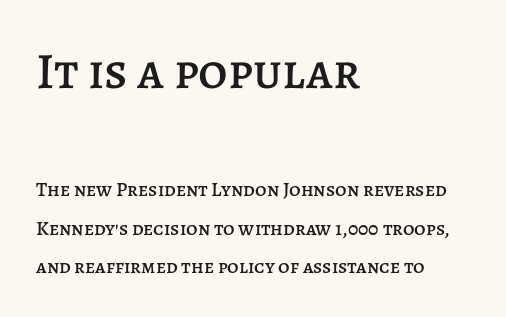
The image shows 51 px text type, upright; set left-aligned, loose line spacing (1.93x), normal letter spacing, not underlined; the first (top) block is 2.55x larger; low stroke contrast and a large x-height.
